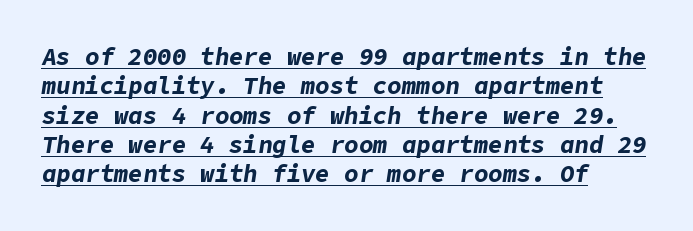
Q: Is the text bold? A: Yes.
Q: Is the text italic (slanted)? A: Yes, it leans right by about 9 degrees.
Q: Is the text underlined? A: Yes.
Q: How is the paragraph aligned? A: Left-aligned.
Q: Is the spacing between letters normal or unusually wide? A: Normal.
